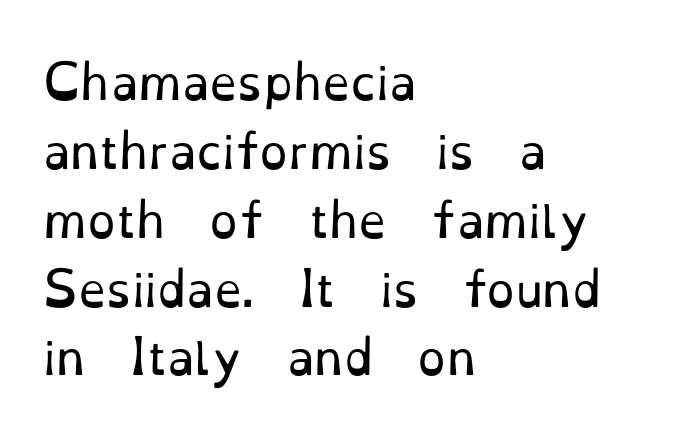
Q: Is the text bold? A: No.
Q: Is the text italic (slanted)? A: No, it is upright.
Q: Is the typeface a serif or a sans-serif typeface? A: Sans-serif.
Q: Is the text underlined? A: No.
Q: How is the paragraph aligned? A: Left-aligned.
Q: Is the spacing between letters normal or unusually wide? A: Normal.
Q: Is the spacing between lines tight, normal or loose? A: Normal.
Q: Width (condensed, normal, or wide)? A: Normal.
Q: Stroke contrast? A: Low.
Q: x-height? A: Small.
Q: Monospaced? A: No.
